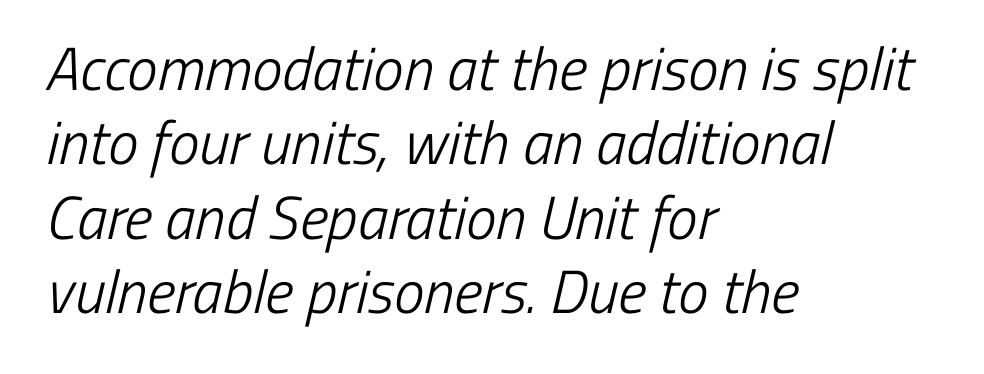
Here the glyphs are tracked normally, forming tight word shapes. A typesetter would label this face a sans. Just letters on the line, the space beneath them empty. In CSS terms this would be text-align: left. Weight class: somewhere from thin through regular.
